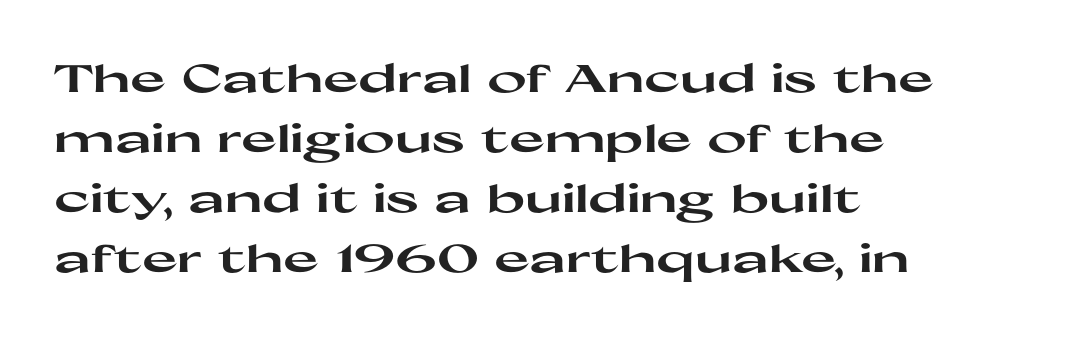
Q: Is the text bold? A: Yes.
Q: Is the text italic (slanted)? A: No, it is upright.
Q: Is the typeface a serif or a sans-serif typeface? A: Sans-serif.
Q: Is the text underlined? A: No.
Q: How is the paragraph aligned? A: Left-aligned.
Q: Is the spacing between letters normal or unusually wide? A: Normal.
Q: Is the spacing between lines tight, normal or loose? A: Normal.
Q: Width (condensed, normal, or wide)? A: Wide.
Q: Stroke contrast? A: High.
Q: x-height? A: Medium.
Q: Monospaced? A: No.
